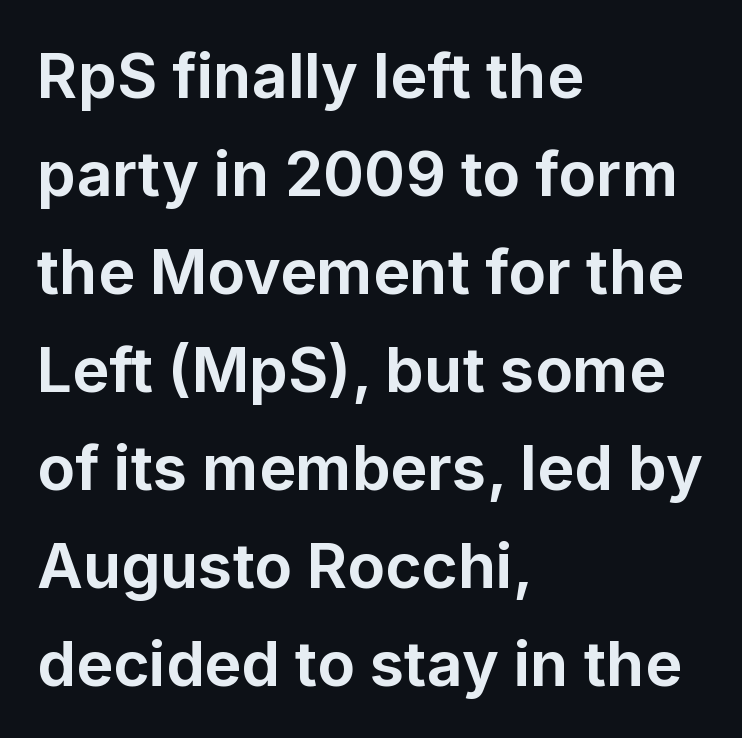
Q: Is the text bold? A: Yes.
Q: Is the text italic (slanted)? A: No, it is upright.
Q: Is the typeface a serif or a sans-serif typeface? A: Sans-serif.
Q: Is the text underlined? A: No.
Q: How is the paragraph aligned? A: Left-aligned.
Q: Is the spacing between letters normal or unusually wide? A: Normal.
Q: Is the spacing between lines tight, normal or loose? A: Normal.
Q: Width (condensed, normal, or wide)? A: Normal.
Q: Stroke contrast? A: Low.
Q: x-height? A: Medium.
Q: Monospaced? A: No.
